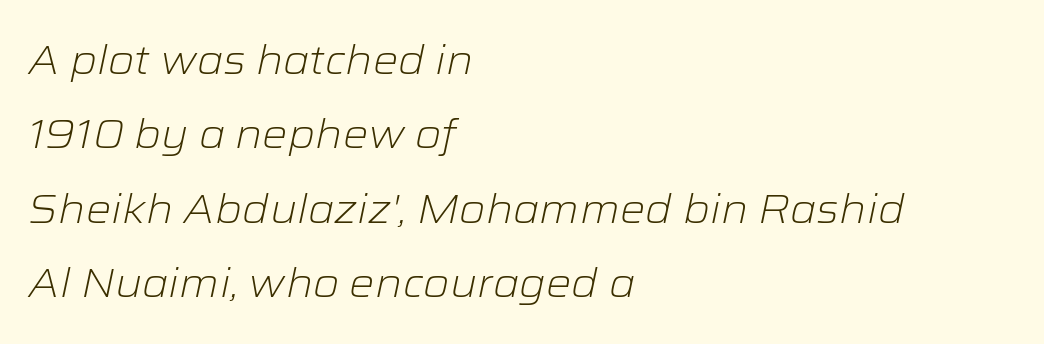
{"italic": "yes", "lean": "right", "slant_degrees": 12, "bold": "no", "weight": "light", "width": "wide", "stroke_contrast": "low", "x_height": "medium", "monospaced": "no", "underline": "no", "align": "left", "line_spacing_ratio": 1.86, "letter_spacing": "normal", "letter_spacing_em": 0.0, "glyph_px": 40}
